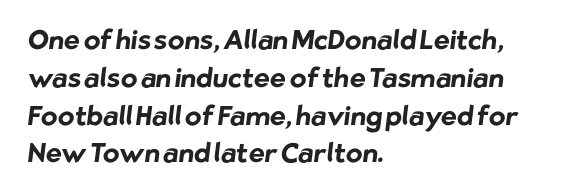
Q: Is the text bold? A: Yes.
Q: Is the text underlined? A: No.
Q: How is the paragraph aligned? A: Left-aligned.
Q: Is the spacing between letters normal or unusually wide? A: Normal.
Q: Is the spacing between lines tight, normal or loose? A: Normal.
